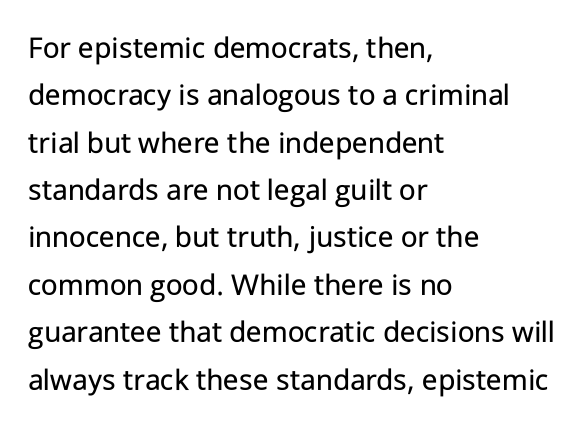
The image shows 32 px regular-weight sans-serif type, upright; set left-aligned, normal line spacing (1.48x), normal letter spacing, not underlined; low stroke contrast and a medium x-height.
